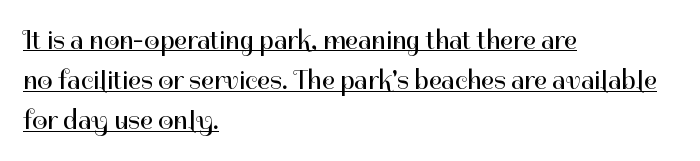
Observe the ordinary spacing: letters are neighbours, not strangers. Ascenders rise straight up at ninety degrees. Emphasis is given by a line drawn under the lettering. A quiet, ordinary-to-light weight characterises the typeface. These lines are set flush left with a ragged right edge. Quick note: interline space is typical.
